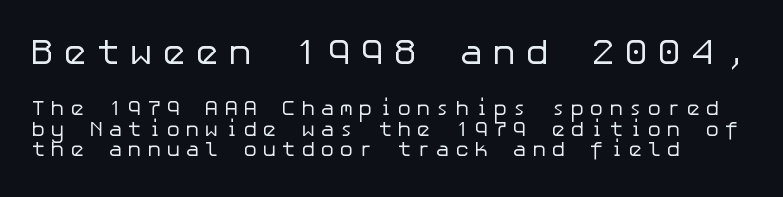
Q: Is the text bold? A: No.
Q: Is the text italic (slanted)? A: No, it is upright.
Q: Is the typeface a serif or a sans-serif typeface? A: Sans-serif.
Q: Is the text underlined? A: No.
Q: Is the spacing between letters normal or unusually wide? A: Unusually wide.
Q: Is the spacing between lines tight, normal or loose? A: Tight.
Q: Which block of text is set in a larger size, the first (top) or the second (bottom)? A: The first (top) one.
Q: Width (condensed, normal, or wide)? A: Normal.
Q: Stroke contrast? A: Low.
Q: x-height? A: Medium.
